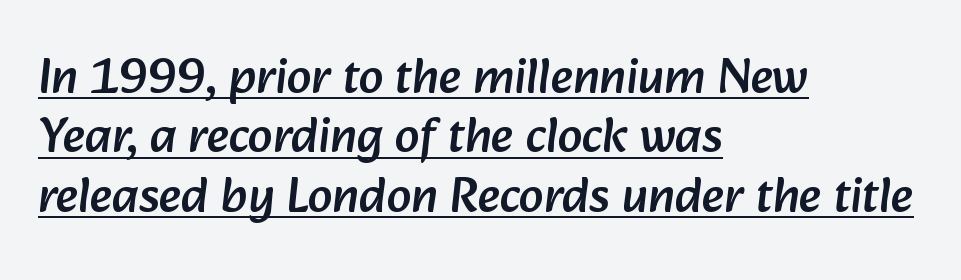
Caption: multi-line text, flush left, ragged right. The letters carry no serifs — their stems end cleanly without finishing strokes. Notice how a bar underscores the lettering throughout. You could not count columns in this text — the font is proportionally spaced. A typesetter would call this zero additional tracking.
